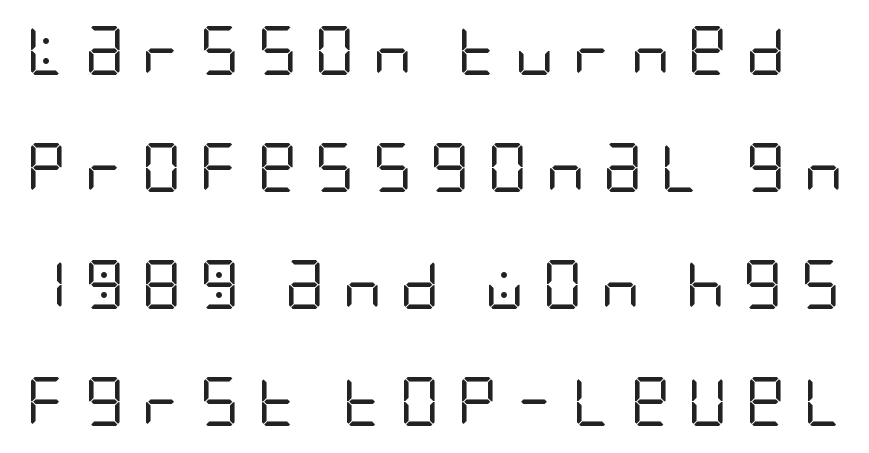
The letters carry no serifs — their stems end cleanly without finishing strokes. Ascenders rise straight up at ninety degrees. Loosely led — the rows are spread out. Bare-footed words on every line.
